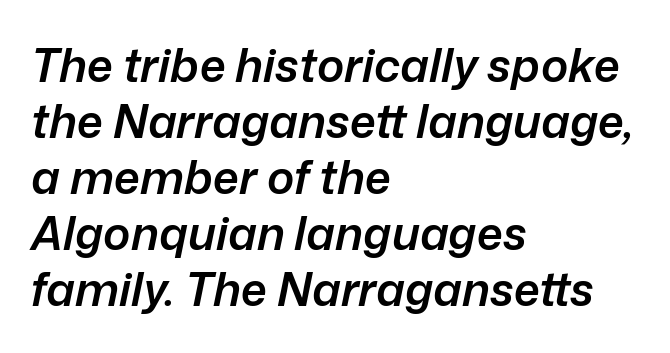
The image shows 46 px semibold type, italic (leaning right); set left-aligned, line spacing 1.22x, normal letter spacing, not underlined; low stroke contrast and a medium x-height.
